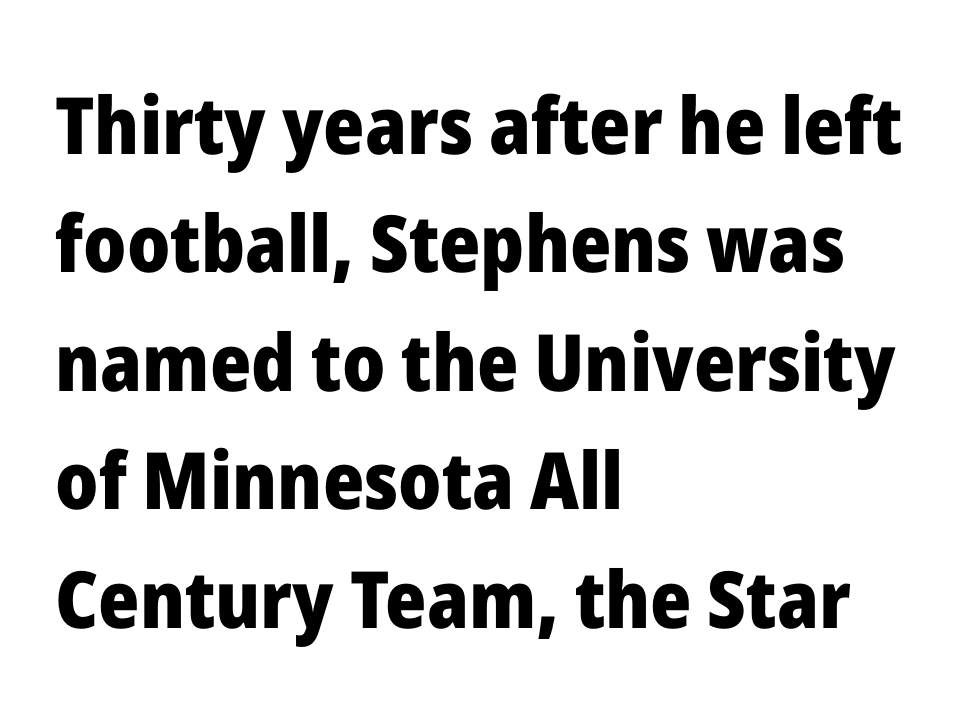
{"serif": "no", "italic": "no", "bold": "yes", "weight": "heavy", "width": "normal", "stroke_contrast": "low", "x_height": "medium", "monospaced": "no", "underline": "no", "align": "left", "line_spacing": "normal", "line_spacing_ratio": 1.5, "letter_spacing": "normal", "letter_spacing_em": 0.0, "glyph_px": 79}
